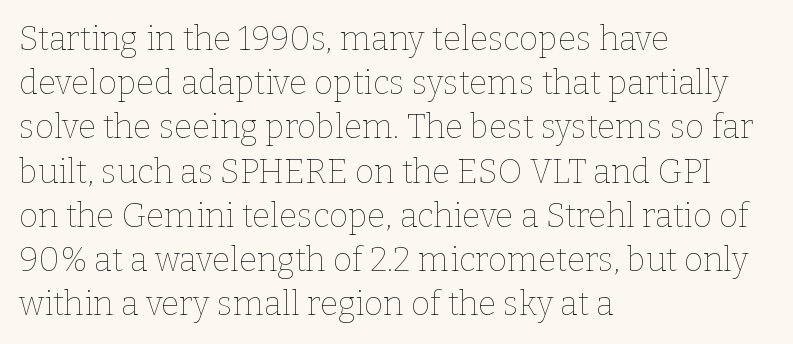
Has an underline been added? It has not. Is the type heavy? It reads as light-to-regular instead. The lettering stays uniformly vertical, giving the passage a roman look. Look at the tracking — it's just the regular setting, nothing added. Notice how the passage keeps a crisp vertical edge on the left only.
